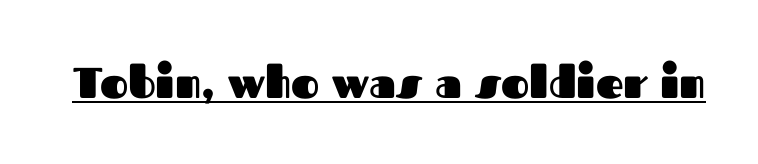
{"serif": "no", "italic": "no", "bold": "yes", "weight": "heavy", "width": "normal", "stroke_contrast": "medium", "x_height": "medium", "monospaced": "no", "underline": "yes", "letter_spacing": "normal", "letter_spacing_em": 0.0, "glyph_px": 43}
